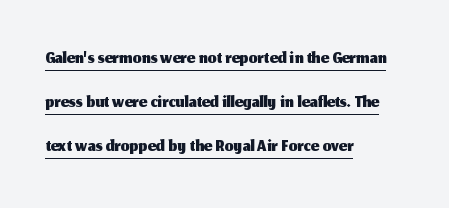
The image shows 28 px sans-serif type, upright; set left-aligned, normal line spacing (1.58x), normal letter spacing, underlined; medium stroke contrast and a medium x-height.
